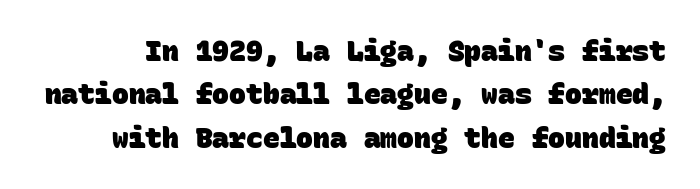
Q: Is the text bold? A: Yes.
Q: Is the typeface a serif or a sans-serif typeface? A: Sans-serif.
Q: Is the text underlined? A: No.
Q: Is the spacing between letters normal or unusually wide? A: Normal.
Q: Is the spacing between lines tight, normal or loose? A: Normal.
Q: Width (condensed, normal, or wide)? A: Normal.
Q: Stroke contrast? A: Low.
Q: x-height? A: Large.
Q: Monospaced? A: Yes.
